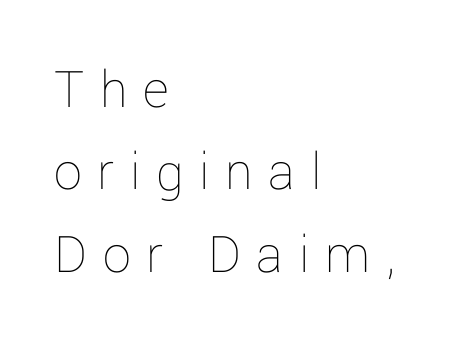
Here the glyphs are tracked loosely, breaking word shapes into spaced letters. Tall strokes in this sample are plumb rather than angled. Stems and bowls with no extra thickness — not bold. Note the varied advance widths — an 'i' is clearly narrower than an 'm'. Short and long lines alike share a common starting point at left. Nobody drew a line under any word here.
